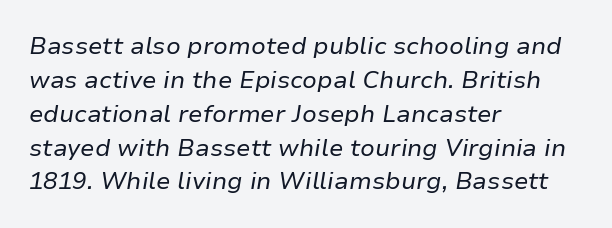
{"italic": "yes", "lean": "right", "slant_degrees": 9, "bold": "no", "underline": "no", "align": "left", "line_spacing": "normal", "line_spacing_ratio": 1.41, "letter_spacing": "normal", "letter_spacing_em": 0.0, "glyph_px": 24}
